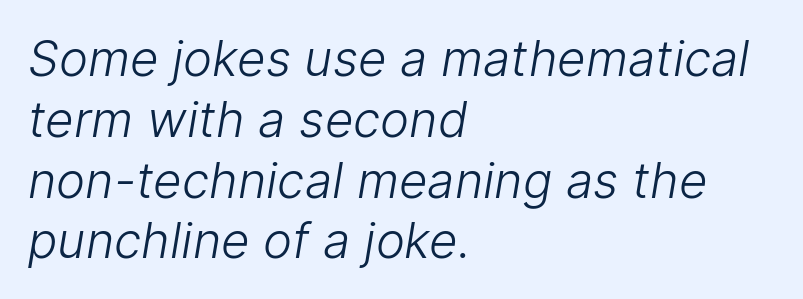
The image shows 49 px light sans-serif type; set left-aligned, line spacing 1.24x, normal letter spacing, not underlined; low stroke contrast and a medium x-height.
